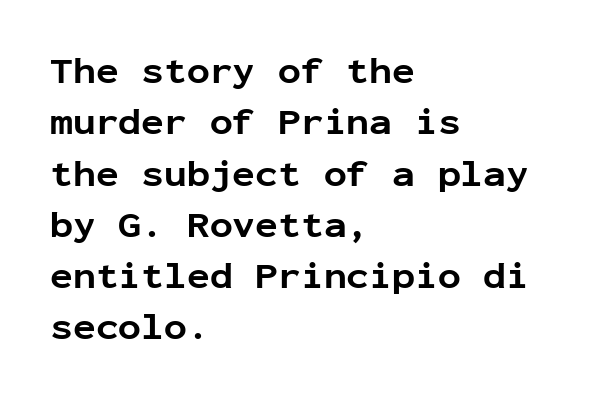
Is this a sans? Yes — the strokes have no serifs. Note the uniform advance width — an 'i' takes as much space as an 'm'. Does the weight exceed regular? Yes, all the way to bold. Tracking value appears to be zero — textbook default spacing. The baseline area is clear. Tall strokes in this sample are plumb rather than angled.
